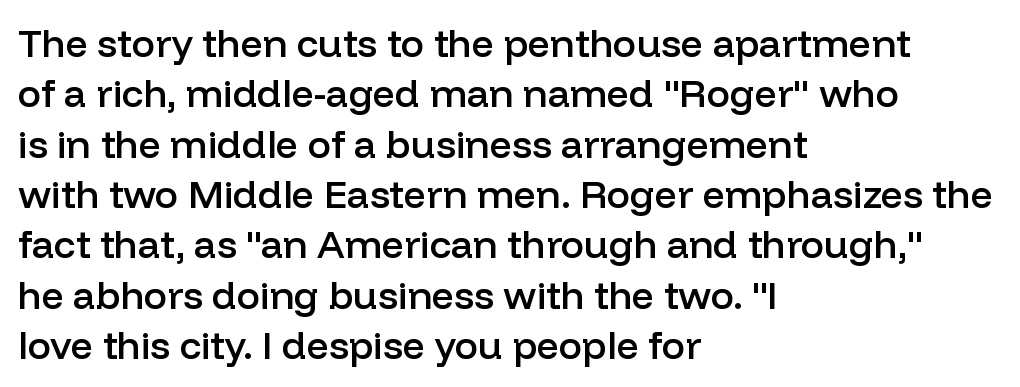
Q: Is the text bold? A: Semi-bold.
Q: Is the text italic (slanted)? A: No, it is upright.
Q: Is the typeface a serif or a sans-serif typeface? A: Sans-serif.
Q: Is the text underlined? A: No.
Q: How is the paragraph aligned? A: Left-aligned.
Q: Is the spacing between letters normal or unusually wide? A: Normal.
Q: Is the spacing between lines tight, normal or loose? A: Normal.
Q: Width (condensed, normal, or wide)? A: Normal.
Q: Stroke contrast? A: Low.
Q: x-height? A: Medium.
Q: Monospaced? A: No.
